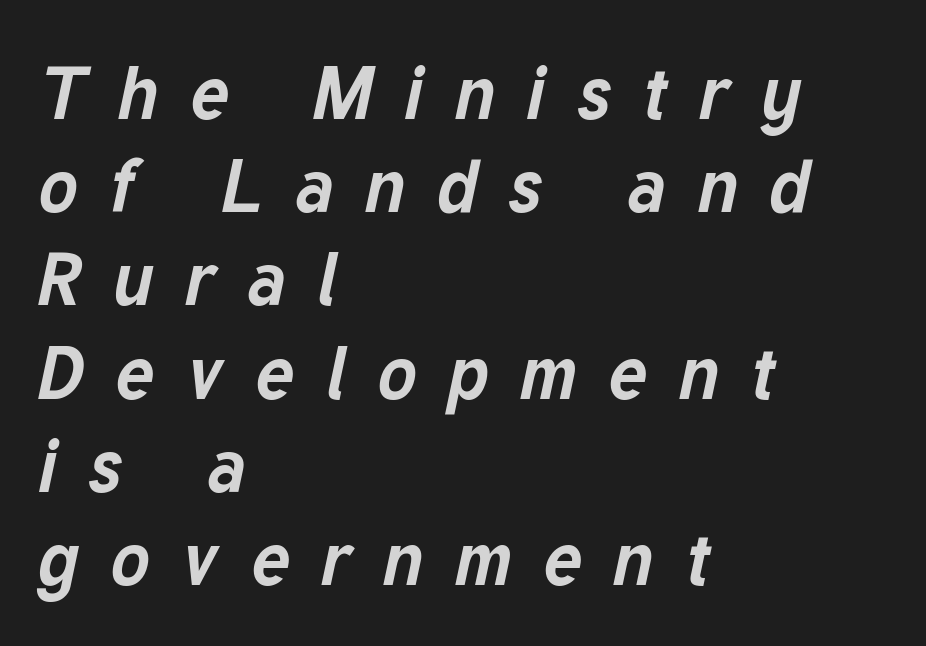
The image shows 74 px bold type, italic (leaning right); set left-aligned, normal line spacing (1.26x), unusually wide letter spacing (+0.42 em), not underlined; low stroke contrast and a medium x-height.
